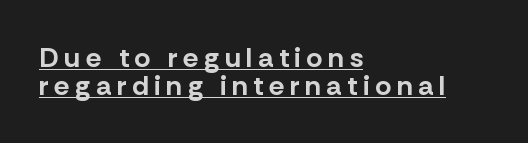
The image shows 28 px bold sans-serif type, upright; set left-aligned, tight line spacing (1.0x), unusually wide letter spacing (+0.2 em), underlined; low stroke contrast and a medium x-height.
